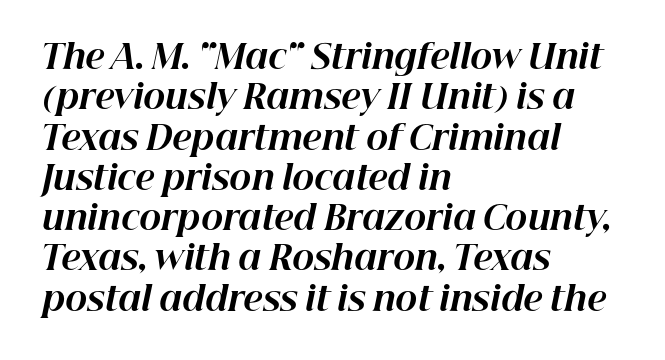
Q: Is the text bold? A: Yes.
Q: Is the text italic (slanted)? A: Yes, it leans right by about 12 degrees.
Q: Is the text underlined? A: No.
Q: How is the paragraph aligned? A: Left-aligned.
Q: Is the spacing between letters normal or unusually wide? A: Normal.
Q: Width (condensed, normal, or wide)? A: Normal.
Q: Stroke contrast? A: High.
Q: x-height? A: Medium.
Q: Monospaced? A: No.
